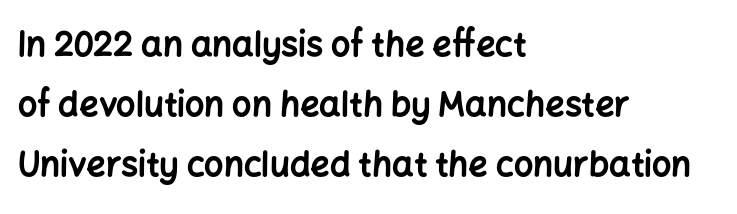
The image shows 34 px bold sans-serif type, upright; set left-aligned, line spacing 1.77x, normal letter spacing, not underlined; low stroke contrast and a medium x-height.
